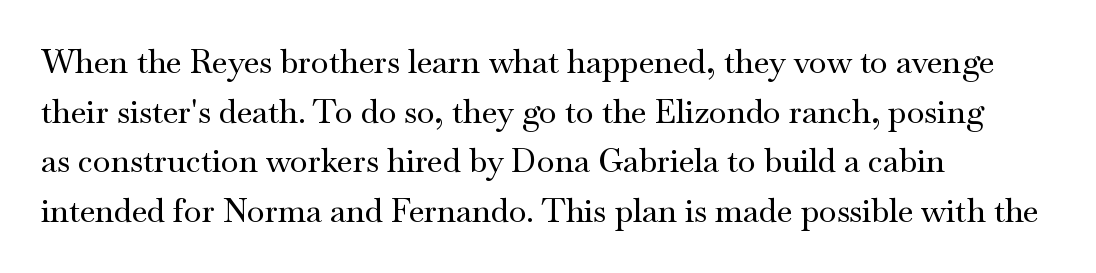
Q: Is the text italic (slanted)? A: No, it is upright.
Q: Is the typeface a serif or a sans-serif typeface? A: Serif.
Q: Is the text underlined? A: No.
Q: How is the paragraph aligned? A: Left-aligned.
Q: Is the spacing between letters normal or unusually wide? A: Normal.
Q: Is the spacing between lines tight, normal or loose? A: Normal.
Q: Width (condensed, normal, or wide)? A: Wide.
Q: Stroke contrast? A: Medium.
Q: x-height? A: Small.
Q: Monospaced? A: No.
